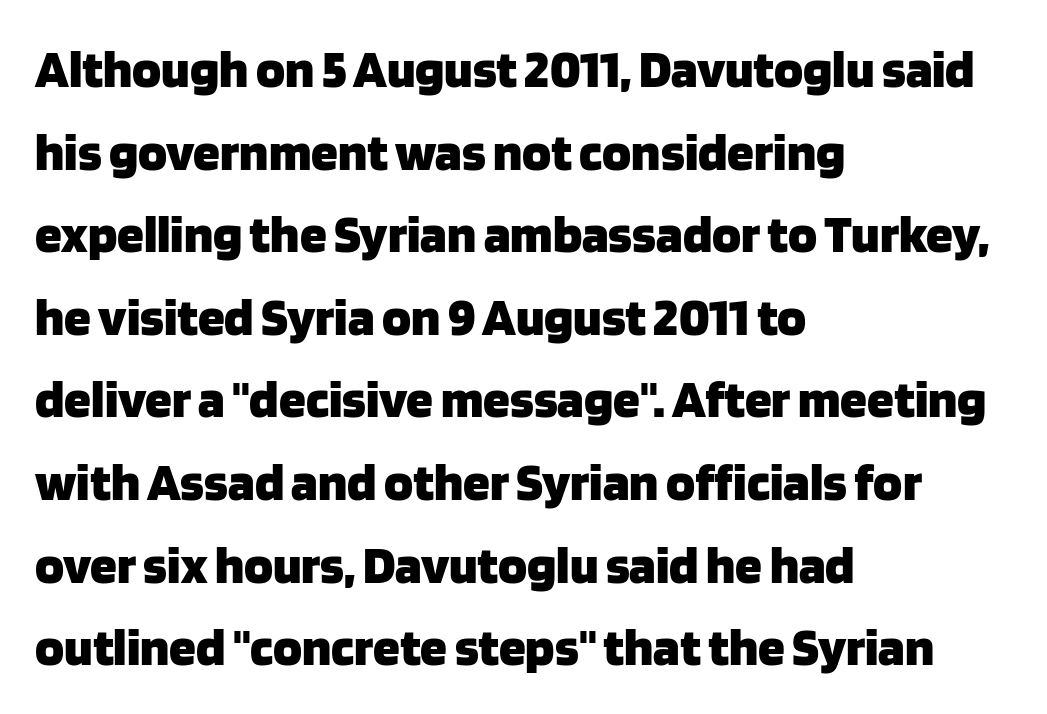
The glyphs are unaccompanied by any horizontal stroke below them. A typesetter would call this proportional, since set widths differ per character. The rendering uses a moderate line-height, typical for paragraphs. Every character sits straight up, as roman type does. Letter spacing: default.
